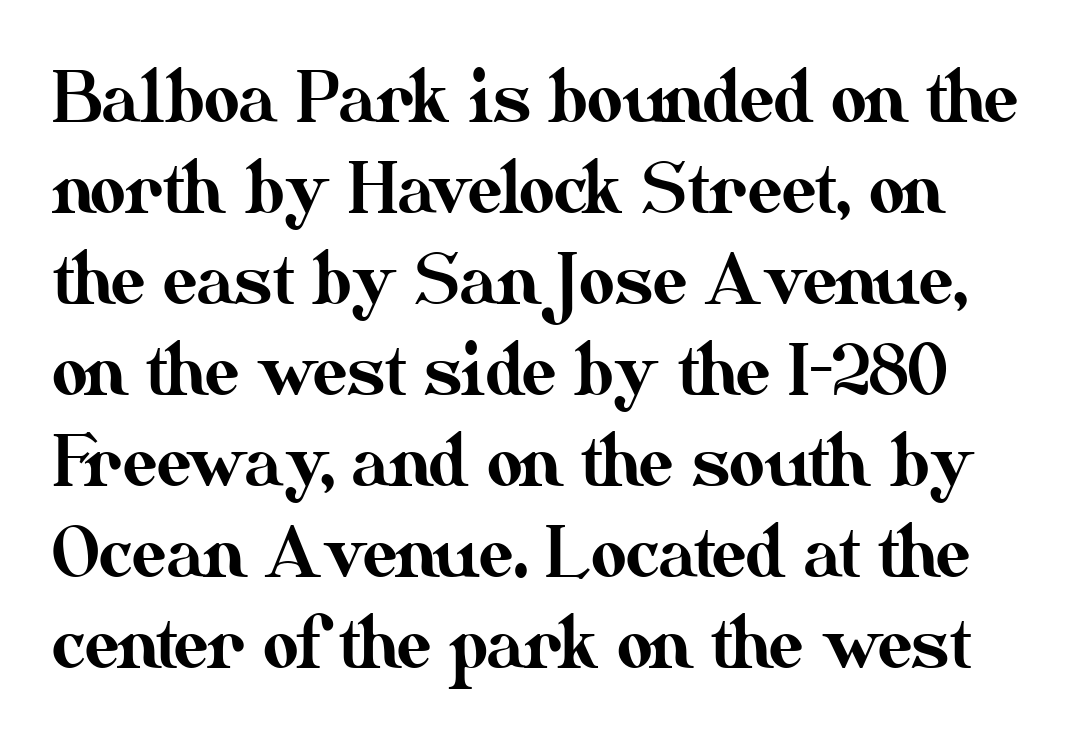
Q: Is the text italic (slanted)? A: No, it is upright.
Q: Is the text underlined? A: No.
Q: Is the spacing between letters normal or unusually wide? A: Normal.
Q: Is the spacing between lines tight, normal or loose? A: Normal.
Q: Width (condensed, normal, or wide)? A: Normal.
Q: Stroke contrast? A: Medium.
Q: x-height? A: Small.
Q: Monospaced? A: No.
